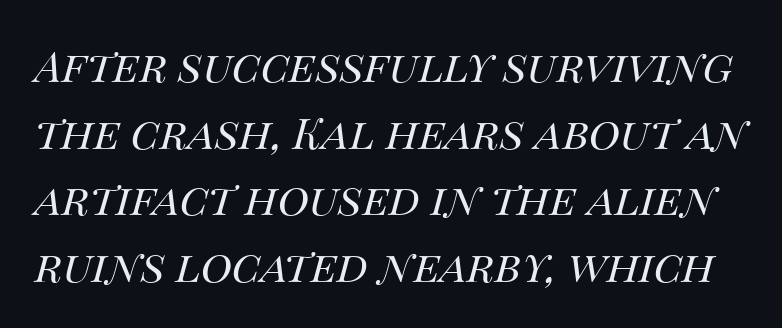
The image shows 43 px regular-weight type, italic (leaning right); set normal line spacing (1.55x), normal letter spacing, not underlined; medium stroke contrast and a large x-height.
